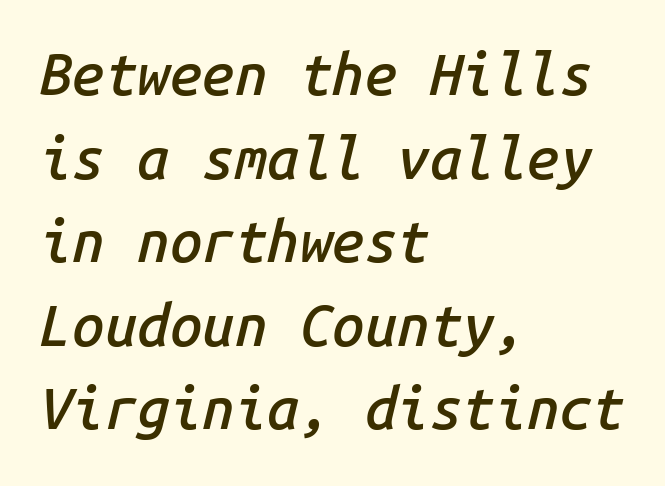
The image shows 58 px semibold type, italic (leaning right), monospaced; set left-aligned, normal line spacing (1.44x), normal letter spacing, not underlined; low stroke contrast and a medium x-height.
